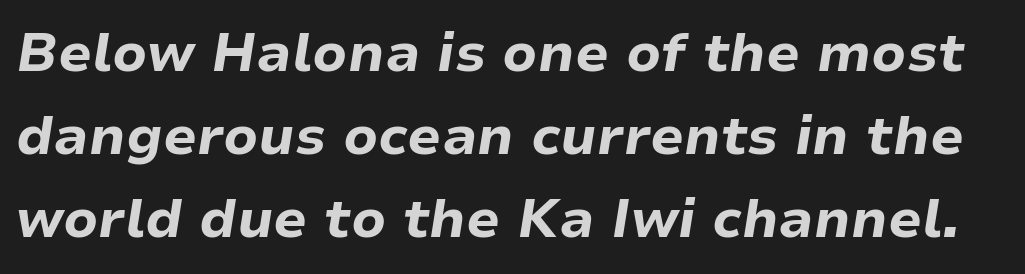
The image shows 54 px bold type, italic (leaning right); set normal line spacing (1.54x), normal letter spacing, not underlined; low stroke contrast and a medium x-height.
